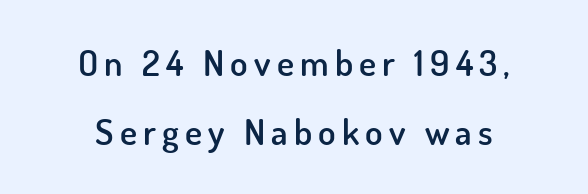
The image shows 36 px semibold sans-serif type, upright; set centered, loose line spacing (1.93x), not underlined; low stroke contrast and a small x-height.
